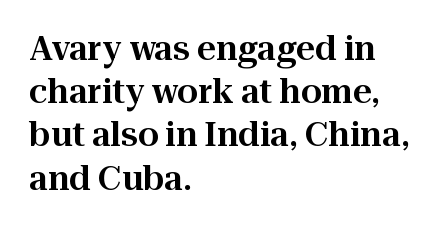
Q: Is the text italic (slanted)? A: No, it is upright.
Q: Is the typeface a serif or a sans-serif typeface? A: Serif.
Q: Is the text underlined? A: No.
Q: How is the paragraph aligned? A: Left-aligned.
Q: Is the spacing between letters normal or unusually wide? A: Normal.
Q: Is the spacing between lines tight, normal or loose? A: Normal.
Q: Width (condensed, normal, or wide)? A: Normal.
Q: Stroke contrast? A: High.
Q: x-height? A: Medium.
Q: Monospaced? A: No.
